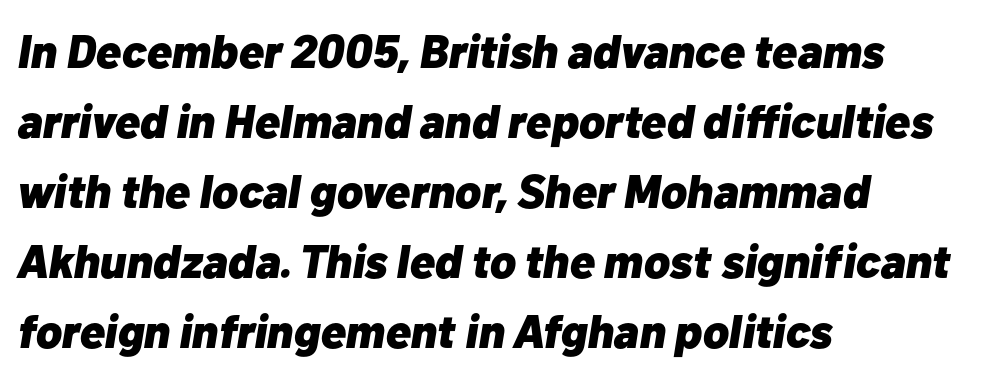
Students, note that the glyphs here touch the page at normal intervals. Here the designer chose a conventional face with non-uniform glyph widths. Style check: oblique. Rule under the text: the space is simply empty. Plenty of ink on the page — the face is bold. The rows are spaced the way most documents space them.
